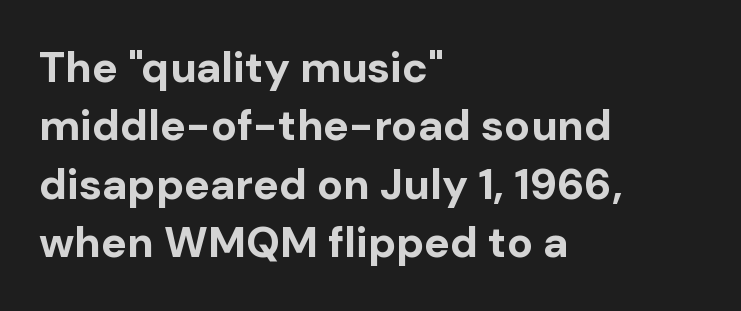
{"serif": "no", "italic": "no", "bold": "yes", "weight": "bold", "width": "normal", "stroke_contrast": "low", "x_height": "medium", "monospaced": "no", "underline": "no", "align": "left", "line_spacing": "normal", "line_spacing_ratio": 1.36, "letter_spacing": "normal", "letter_spacing_em": 0.0, "glyph_px": 43}
